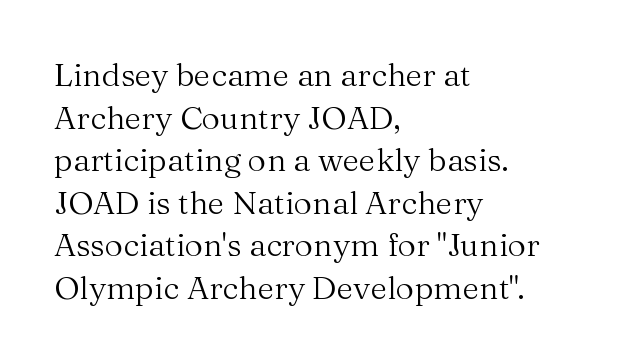
{"serif": "yes", "italic": "no", "bold": "no", "weight": "regular", "width": "normal", "stroke_contrast": "medium", "x_height": "medium", "monospaced": "no", "underline": "no", "align": "left", "line_spacing": "normal", "line_spacing_ratio": 1.33, "letter_spacing": "normal", "letter_spacing_em": 0.0, "glyph_px": 32}
